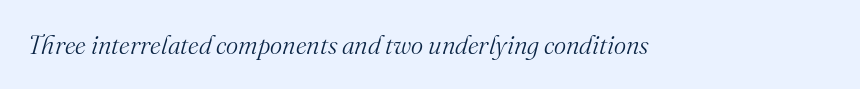
The image shows 26 px text type, italic (leaning right); set normal letter spacing, not underlined.
